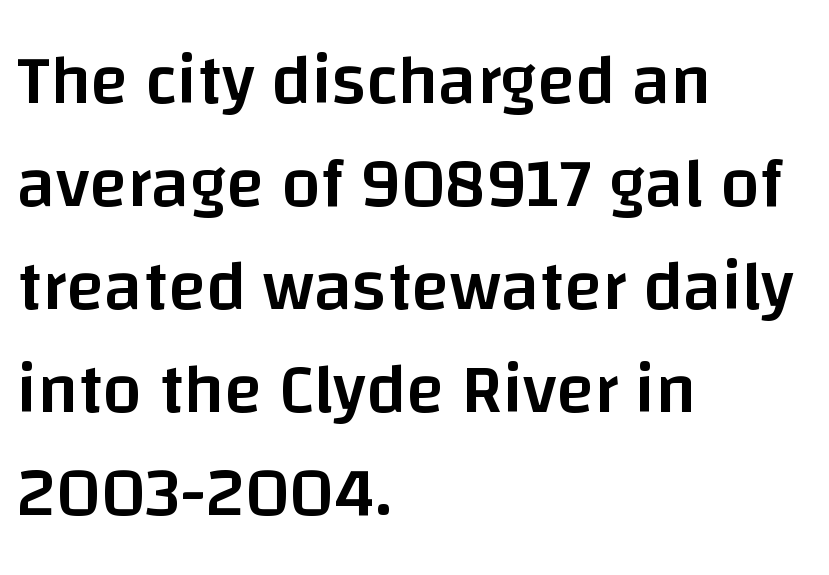
The image shows 70 px semibold sans-serif type, upright; set left-aligned, normal line spacing (1.47x), normal letter spacing, not underlined; low stroke contrast and a large x-height.
